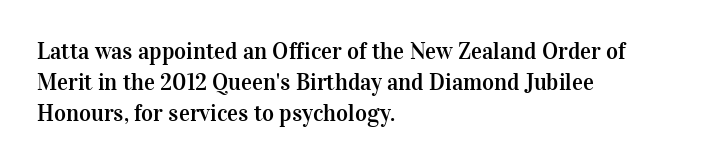
{"italic": "no", "underline": "no", "align": "left", "line_spacing": "normal", "line_spacing_ratio": 1.35, "letter_spacing": "normal", "letter_spacing_em": 0.0, "glyph_px": 23}
